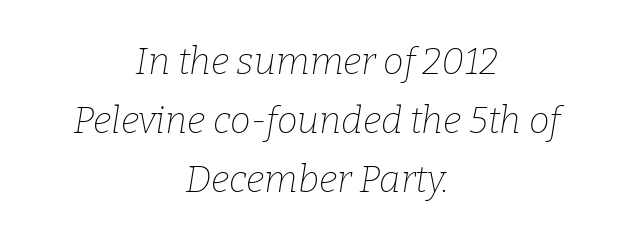
{"serif": "yes", "italic": "yes", "lean": "right", "slant_degrees": 9, "bold": "no", "weight": "thin", "width": "normal", "stroke_contrast": "low", "x_height": "medium", "monospaced": "no", "underline": "no", "align": "center", "line_spacing": "normal", "line_spacing_ratio": 1.6, "letter_spacing": "normal", "letter_spacing_em": 0.0, "glyph_px": 37}
